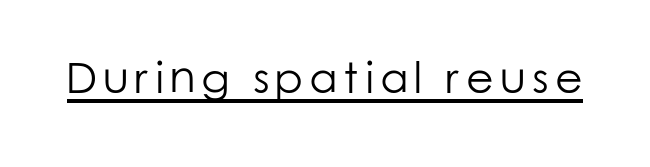
{"serif": "no", "italic": "no", "bold": "no", "weight": "light", "width": "normal", "stroke_contrast": "low", "x_height": "medium", "monospaced": "no", "underline": "yes", "glyph_px": 45}
